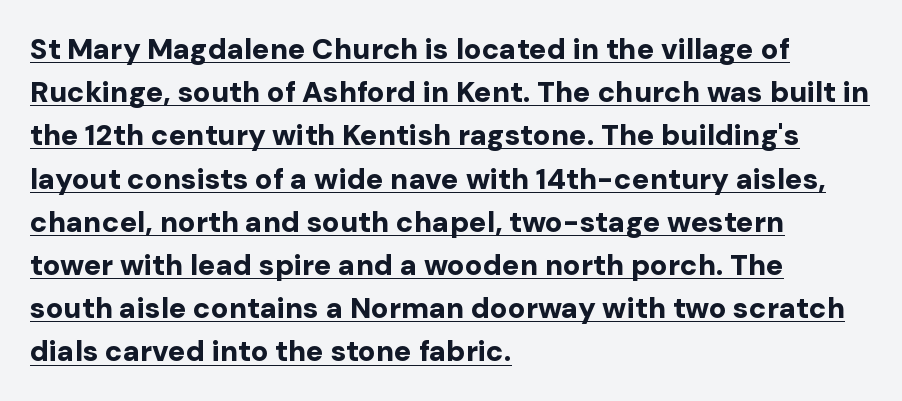
The image shows 29 px bold sans-serif type, upright; set left-aligned, normal line spacing (1.49x), normal letter spacing, underlined; low stroke contrast and a medium x-height.
